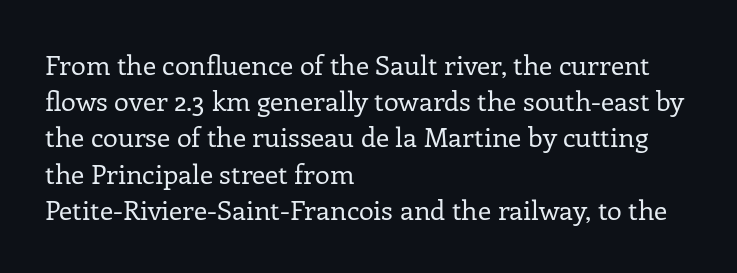
The image shows 27 px text type, upright; set left-aligned, normal line spacing (1.34x), normal letter spacing, not underlined.
